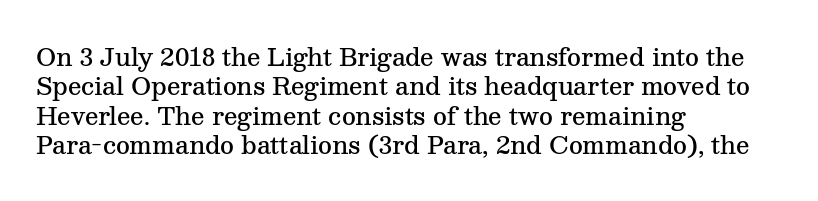
The image shows 24 px text type, upright; set left-aligned, line spacing 1.22x, normal letter spacing, not underlined.
